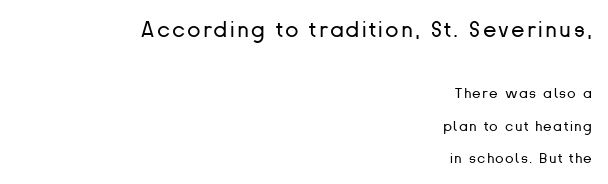
{"italic": "no", "bold": "no", "underline": "no", "align": "right", "line_spacing": "loose", "line_spacing_ratio": 2.31, "larger_block": "first", "size_ratio": 1.57, "glyph_px": 22}
